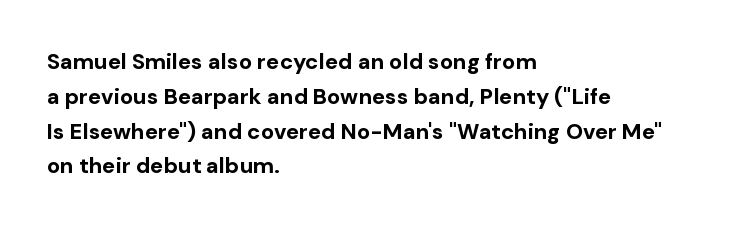
Q: Is the text bold? A: Yes.
Q: Is the text italic (slanted)? A: No, it is upright.
Q: Is the text underlined? A: No.
Q: How is the paragraph aligned? A: Left-aligned.
Q: Is the spacing between letters normal or unusually wide? A: Normal.
Q: Is the spacing between lines tight, normal or loose? A: Normal.
